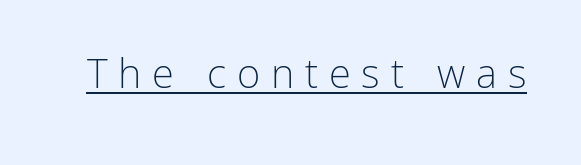
Q: Is the text bold? A: No.
Q: Is the text italic (slanted)? A: No, it is upright.
Q: Is the typeface a serif or a sans-serif typeface? A: Sans-serif.
Q: Is the text underlined? A: Yes.
Q: Is the spacing between letters normal or unusually wide? A: Unusually wide.
Q: Width (condensed, normal, or wide)? A: Normal.
Q: Stroke contrast? A: Low.
Q: x-height? A: Medium.
Q: Monospaced? A: No.
